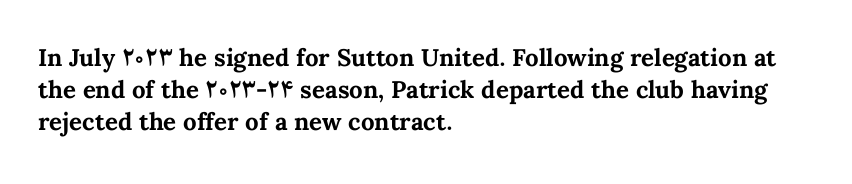
Q: Is the text bold? A: Yes.
Q: Is the text italic (slanted)? A: No, it is upright.
Q: Is the text underlined? A: No.
Q: How is the paragraph aligned? A: Left-aligned.
Q: Is the spacing between letters normal or unusually wide? A: Normal.
Q: Is the spacing between lines tight, normal or loose? A: Normal.
